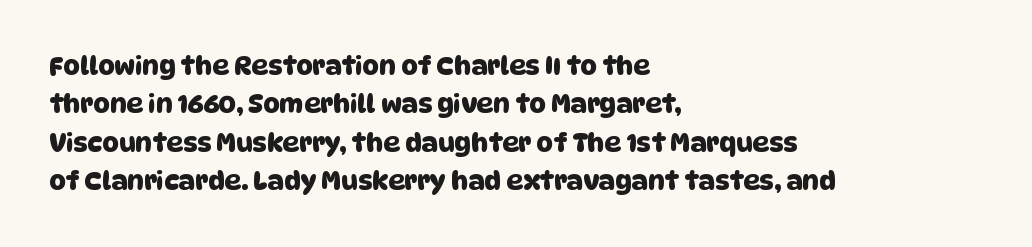
This rendering uses left alignment, leaving the right contour irregular. The zone under the glyphs is completely vacant. This block has exactly the height ordinary leading produces. You could call the tracking neutral — neither tight nor loose.
